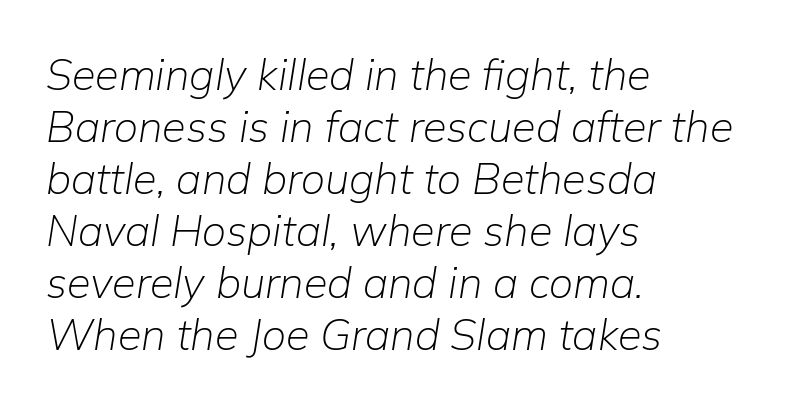
The image shows 43 px light type, italic (leaning right); set left-aligned, line spacing 1.21x, normal letter spacing, not underlined; low stroke contrast and a medium x-height.
